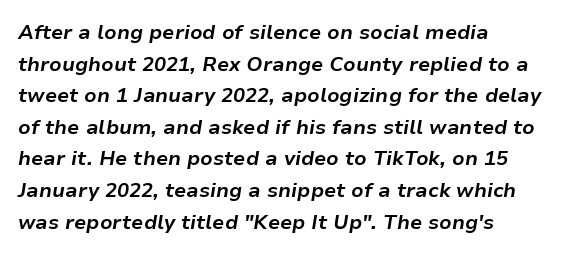
Leftover space on each line is placed entirely after the last word. These lines sit exactly where default settings would place them. Honestly, there is no underline to notice here at all. You could call the tracking neutral — neither tight nor loose. Weight: bold.
